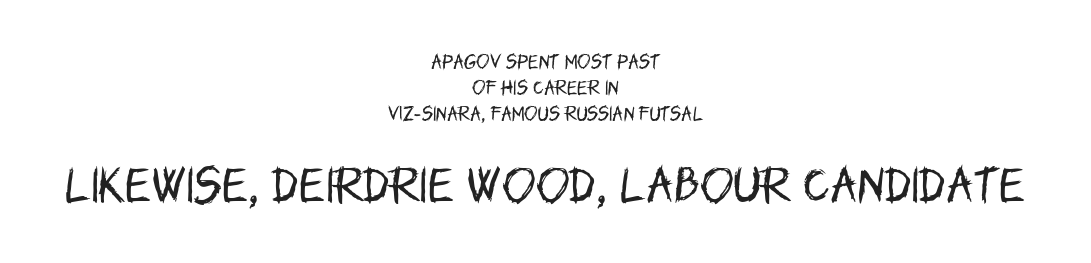
Between one letter and the next there's only the usual sliver of space. Is there any slant? The stems are plumb. You could not count columns in this text — the font is proportionally spaced. Horizontally, the lines are justified to the midpoint only. Unmarked baselines from the first word to the last. Weight: in the light-to-regular range.
